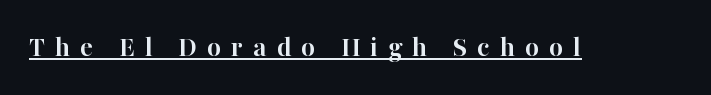
Students, note that the glyphs here are deliberately spaced far apart. Notice how thick the strokes are: this is what a full bold looks like. Typographically, this falls in the serif category. Proportional: the letters do not fall into vertical columns.
